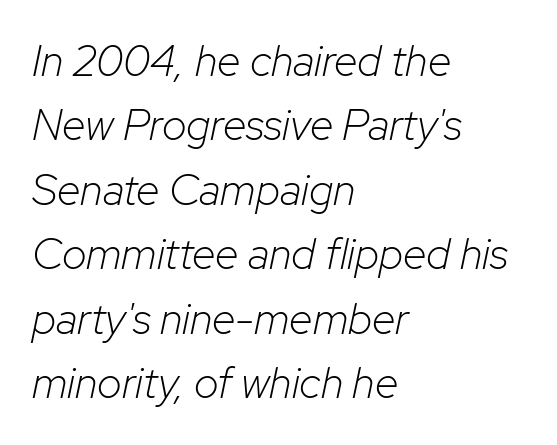
Look at the tracking — it's just the regular setting, nothing added. If you measured baseline to baseline, you'd find a middling distance. Think of a printed novel: that variable character pitch is what you see here. Check the space under the baseline: it is left empty. Bold? No — there's no thickening of the strokes.
